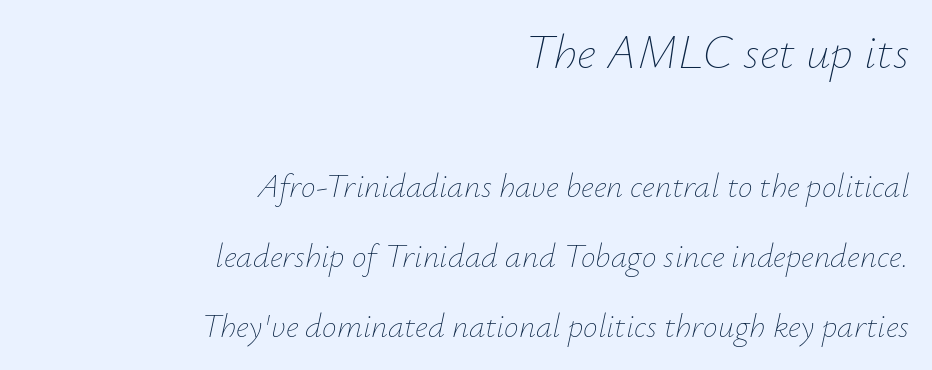
The image shows 49 px thin type, italic (leaning right); set right-aligned, loose line spacing (2.12x), normal letter spacing, not underlined; the first (top) block is 1.48x larger; low stroke contrast and a small x-height.
